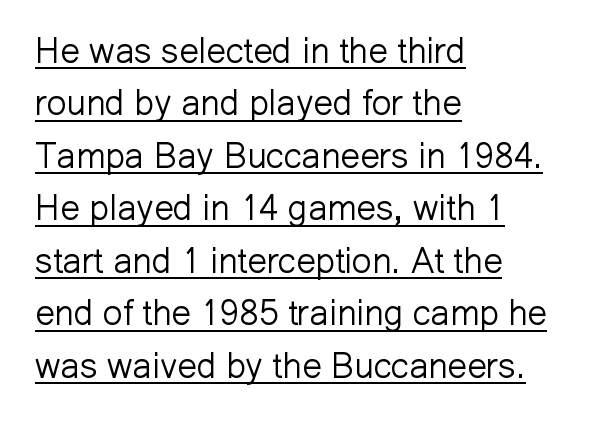
Q: Is the text bold? A: No.
Q: Is the text italic (slanted)? A: No, it is upright.
Q: Is the typeface a serif or a sans-serif typeface? A: Sans-serif.
Q: Is the text underlined? A: Yes.
Q: How is the paragraph aligned? A: Left-aligned.
Q: Is the spacing between letters normal or unusually wide? A: Normal.
Q: Is the spacing between lines tight, normal or loose? A: Normal.
Q: Width (condensed, normal, or wide)? A: Normal.
Q: Stroke contrast? A: Low.
Q: x-height? A: Medium.
Q: Monospaced? A: No.
